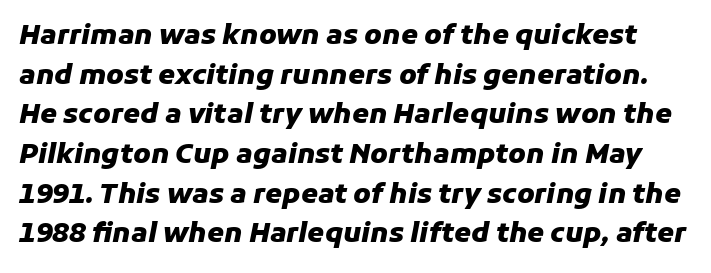
{"italic": "yes", "lean": "right", "slant_degrees": 11, "bold": "yes", "underline": "no", "line_spacing": "normal", "line_spacing_ratio": 1.47, "letter_spacing": "normal", "letter_spacing_em": 0.0, "glyph_px": 27}
